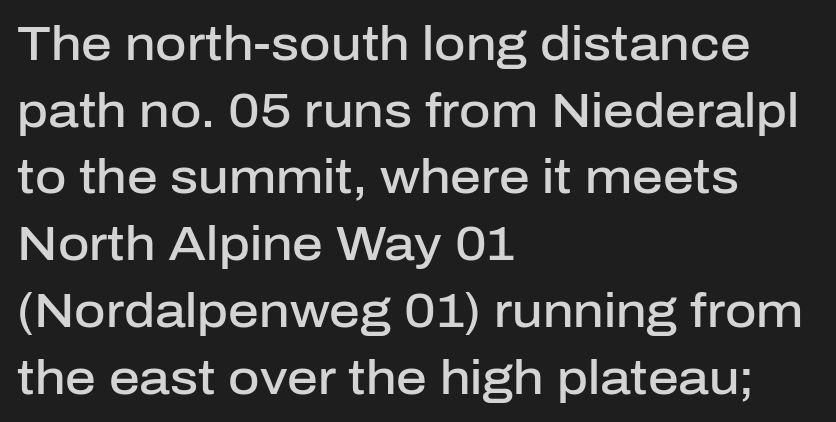
Q: Is the text bold? A: Semi-bold.
Q: Is the text italic (slanted)? A: No, it is upright.
Q: Is the typeface a serif or a sans-serif typeface? A: Sans-serif.
Q: Is the text underlined? A: No.
Q: How is the paragraph aligned? A: Left-aligned.
Q: Is the spacing between letters normal or unusually wide? A: Normal.
Q: Is the spacing between lines tight, normal or loose? A: Normal.
Q: Width (condensed, normal, or wide)? A: Normal.
Q: Stroke contrast? A: Low.
Q: x-height? A: Medium.
Q: Monospaced? A: No.
